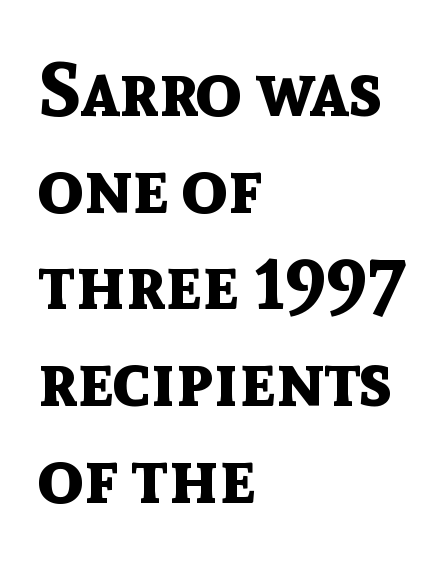
Look at the bottom of the vertical strokes: they stop flat, with no serifs. These lines carry a lot of weight — the face is fully bold. Descenders are the only things crossing below the line. Do the characters align in a grid? No, the font is proportional. The line-height multiplier appears to be the usual default. One-word summary of the alignment: left.
